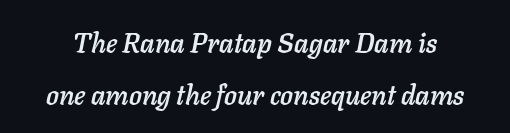
This sample trades compactness for vertical openness between lines. Notice how the stems are inclined rather than vertical — that's the hallmark of italics. Unmarked baselines from the first word to the last. Tracking here is standard; glyphs follow each other at the usual distance.
